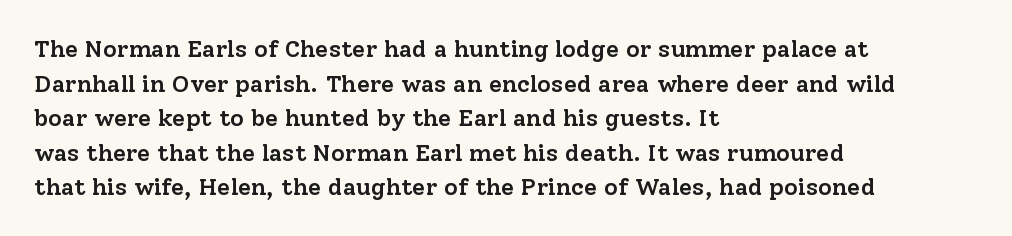
The image shows 24 px text type, upright; set left-aligned, normal line spacing (1.44x), normal letter spacing, not underlined.
